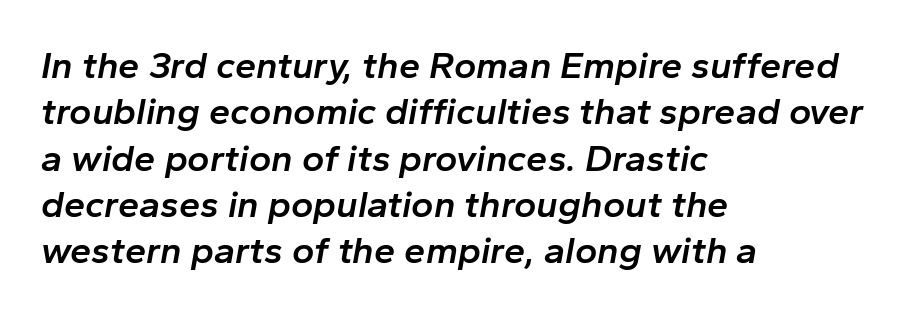
The font is running at a semibold setting, under full bold. You could not count columns in this text — the font is proportionally spaced. Nothing unusual about the tracking: characters are spaced as the font intends. Underline: absent. Slant detected: the letters are inclined.
